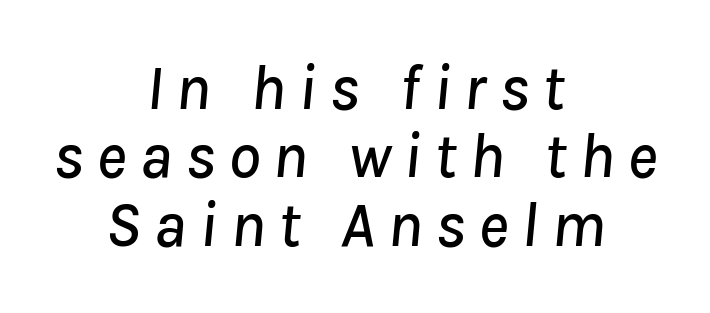
{"italic": "yes", "lean": "right", "slant_degrees": 8, "width": "normal", "stroke_contrast": "low", "x_height": "medium", "monospaced": "no", "underline": "no", "align": "center", "line_spacing": "tight", "line_spacing_ratio": 1.07, "letter_spacing": "wide", "letter_spacing_em": 0.2, "glyph_px": 64}
